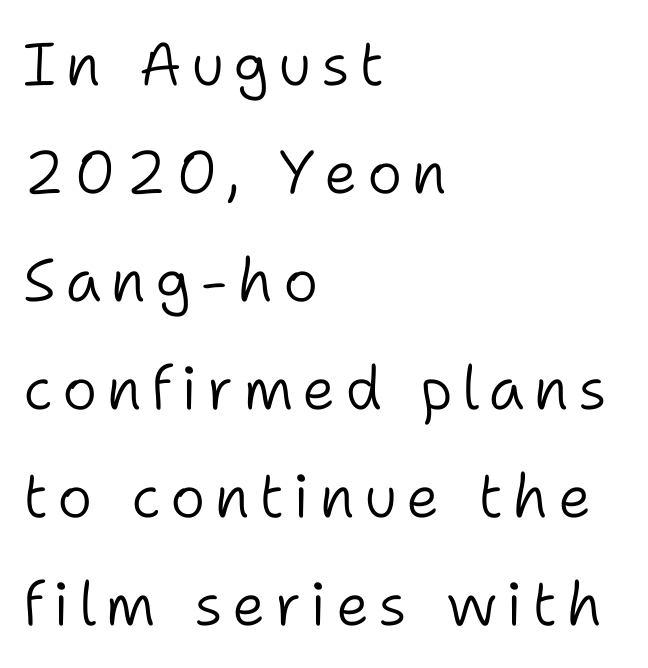
Q: Is the text bold? A: No.
Q: Is the text italic (slanted)? A: No, it is upright.
Q: Is the typeface a serif or a sans-serif typeface? A: Sans-serif.
Q: Is the text underlined? A: No.
Q: How is the paragraph aligned? A: Left-aligned.
Q: Width (condensed, normal, or wide)? A: Normal.
Q: Stroke contrast? A: Low.
Q: x-height? A: Medium.
Q: Monospaced? A: No.
